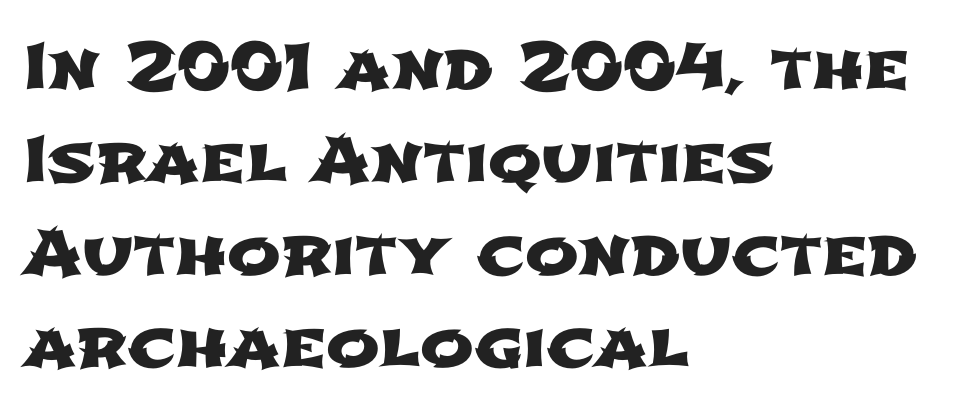
The image shows 64 px wide sans-serif type; set left-aligned, normal line spacing (1.45x), normal letter spacing, not underlined; low stroke contrast and a medium x-height.
